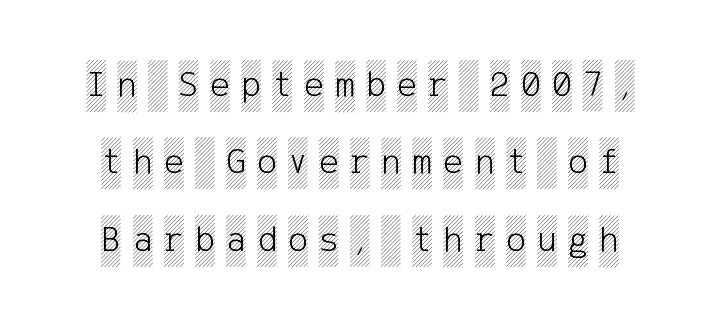
The image shows 37 px condensed type, upright; set centered, loose line spacing (2.09x), unusually wide letter spacing (+0.31 em), not underlined; a large x-height.
